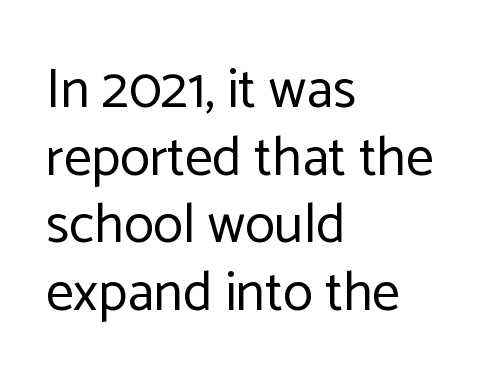
The image shows 55 px regular-weight sans-serif type, upright; set left-aligned, line spacing 1.23x, normal letter spacing, not underlined; low stroke contrast and a medium x-height.
